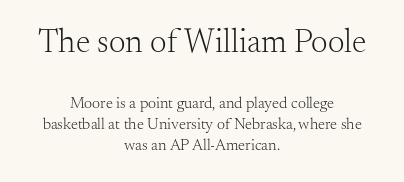
{"serif": "yes", "italic": "no", "bold": "no", "weight": "light", "width": "normal", "stroke_contrast": "medium", "x_height": "small", "monospaced": "no", "underline": "no", "align": "center", "line_spacing": "normal", "line_spacing_ratio": 1.3, "letter_spacing": "normal", "letter_spacing_em": 0.0, "larger_block": "first", "size_ratio": 2.06, "glyph_px": 33}
